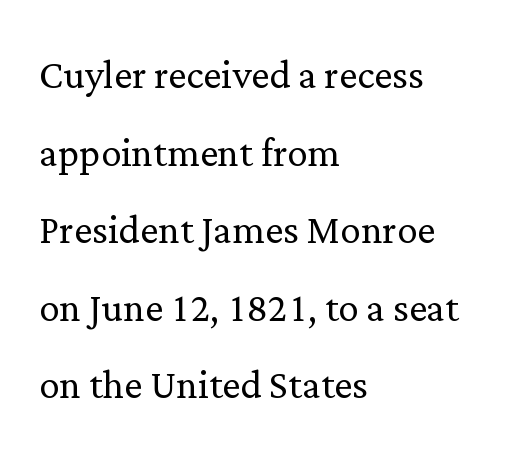
Q: Is the text bold? A: No.
Q: Is the text italic (slanted)? A: No, it is upright.
Q: Is the typeface a serif or a sans-serif typeface? A: Serif.
Q: Is the text underlined? A: No.
Q: How is the paragraph aligned? A: Left-aligned.
Q: Is the spacing between letters normal or unusually wide? A: Normal.
Q: Is the spacing between lines tight, normal or loose? A: Normal.
Q: Width (condensed, normal, or wide)? A: Normal.
Q: Stroke contrast? A: Low.
Q: x-height? A: Medium.
Q: Monospaced? A: No.
